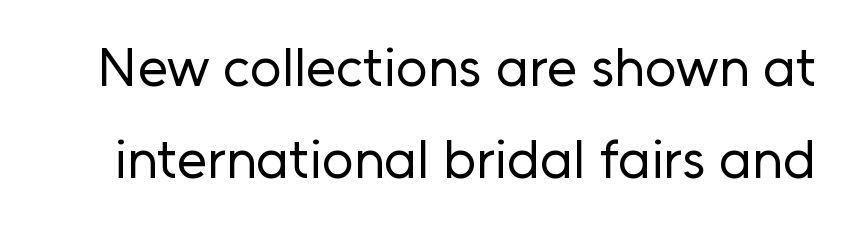
The image shows 55 px regular-weight sans-serif type, upright; set normal line spacing (1.68x), normal letter spacing, not underlined; low stroke contrast and a medium x-height.
